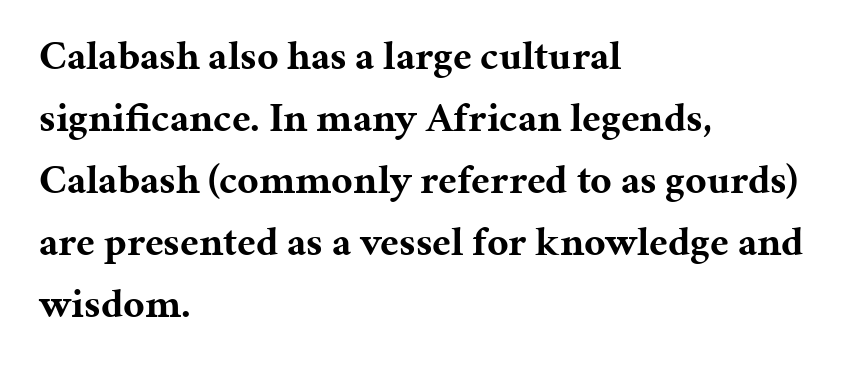
{"serif": "yes", "italic": "no", "bold": "yes", "weight": "bold", "width": "normal", "stroke_contrast": "medium", "x_height": "medium", "monospaced": "no", "underline": "no", "align": "left", "line_spacing": "normal", "line_spacing_ratio": 1.51, "letter_spacing": "normal", "letter_spacing_em": 0.0, "glyph_px": 41}
